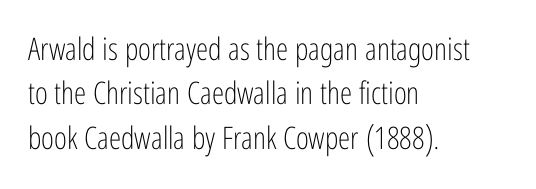
Q: Is the text bold? A: No.
Q: Is the text italic (slanted)? A: No, it is upright.
Q: Is the typeface a serif or a sans-serif typeface? A: Sans-serif.
Q: Is the text underlined? A: No.
Q: How is the paragraph aligned? A: Left-aligned.
Q: Is the spacing between letters normal or unusually wide? A: Normal.
Q: Is the spacing between lines tight, normal or loose? A: Normal.
Q: Width (condensed, normal, or wide)? A: Condensed.
Q: Stroke contrast? A: Low.
Q: x-height? A: Medium.
Q: Monospaced? A: No.
